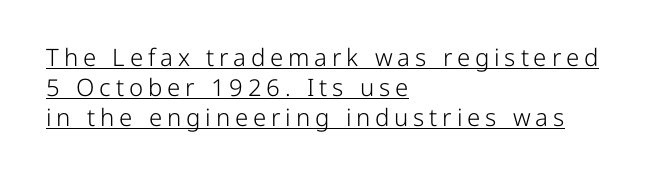
The image shows 24 px text type, upright; set left-aligned, normal line spacing (1.25x), unusually wide letter spacing (+0.2 em), underlined.
